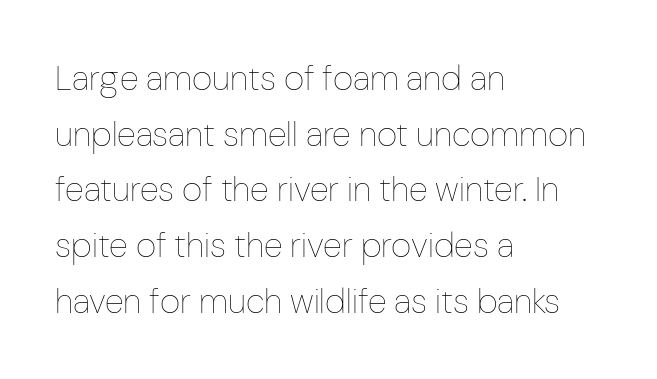
Q: Is the text bold? A: No.
Q: Is the text italic (slanted)? A: No, it is upright.
Q: Is the text underlined? A: No.
Q: How is the paragraph aligned? A: Left-aligned.
Q: Is the spacing between letters normal or unusually wide? A: Normal.
Q: Is the spacing between lines tight, normal or loose? A: Normal.
Q: Width (condensed, normal, or wide)? A: Condensed.
Q: Stroke contrast? A: Low.
Q: x-height? A: Medium.
Q: Monospaced? A: No.
